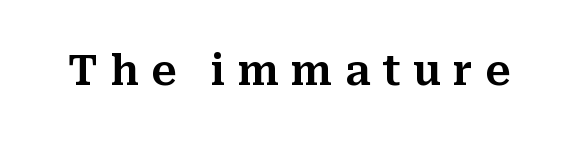
{"serif": "yes", "italic": "no", "width": "normal", "stroke_contrast": "medium", "x_height": "medium", "monospaced": "no", "underline": "no", "letter_spacing": "wide", "letter_spacing_em": 0.3, "glyph_px": 41}
